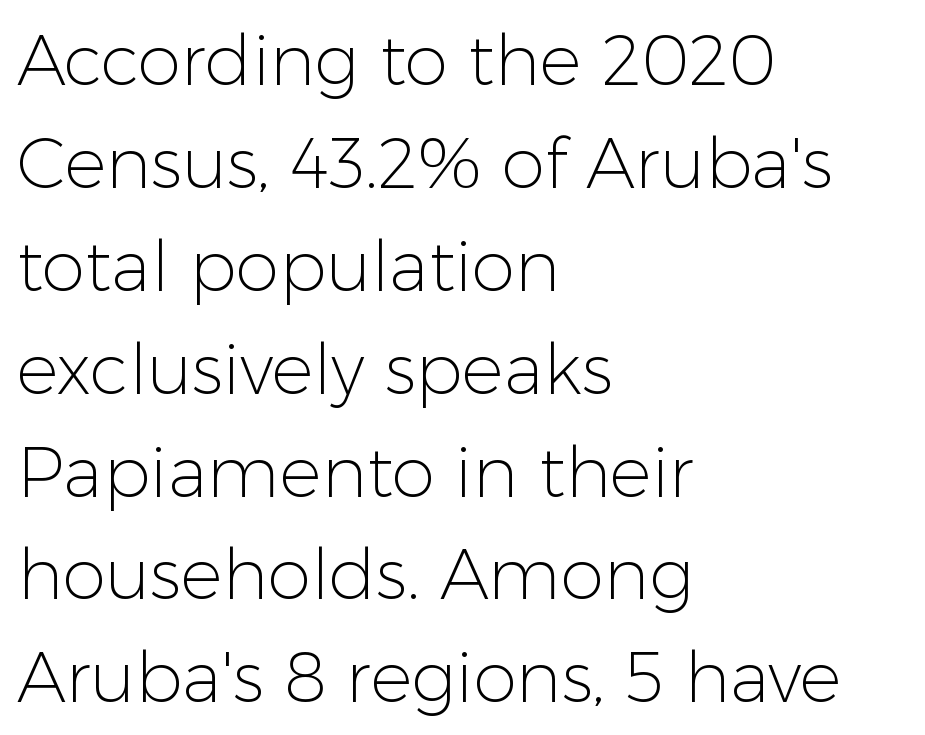
{"serif": "no", "italic": "no", "bold": "no", "weight": "light", "width": "normal", "stroke_contrast": "low", "x_height": "medium", "monospaced": "no", "underline": "no", "align": "left", "line_spacing": "normal", "line_spacing_ratio": 1.47, "letter_spacing": "normal", "letter_spacing_em": 0.0, "glyph_px": 70}
